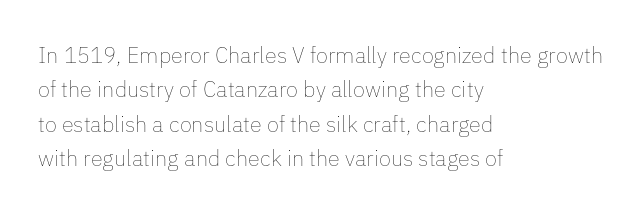
The image shows 22 px text type, upright; set left-aligned, normal line spacing (1.56x), normal letter spacing, not underlined.
